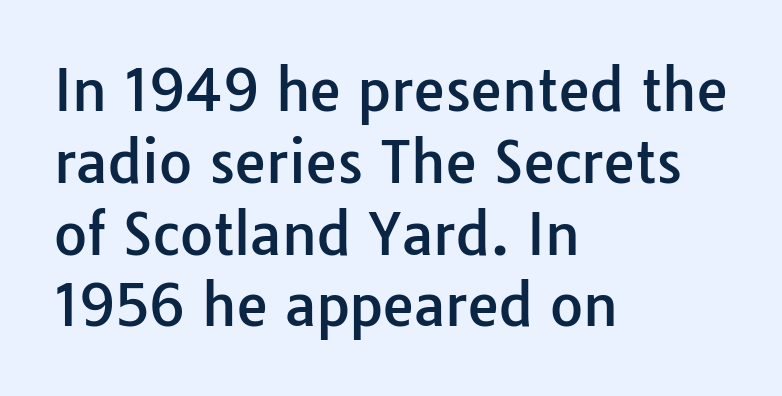
The string is rendered with underlining switched off. When letters stand straight like this, we call the style roman or upright. This sample keeps an unexceptional amount of space between lines. Varying glyph widths throughout — classic text-font behaviour. Each letter's strokes conclude bluntly, with no projecting serifs.
